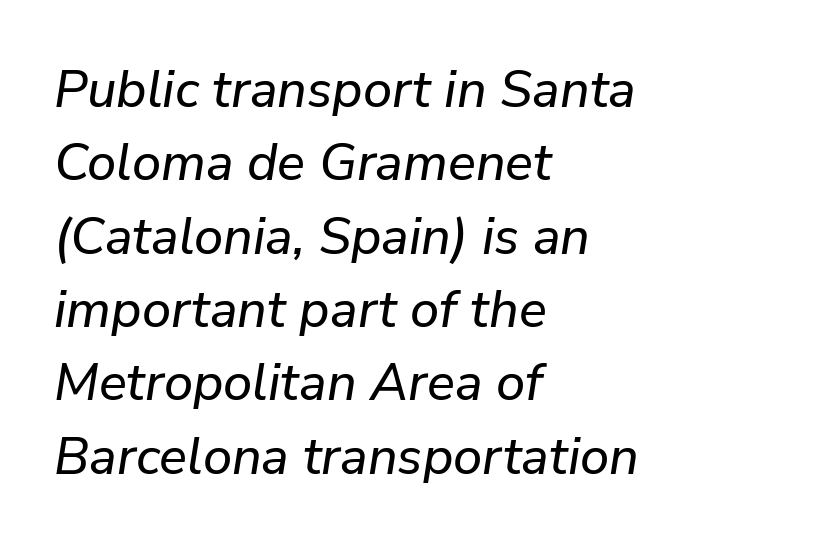
The image shows 52 px text type, italic (leaning right); set left-aligned, normal line spacing (1.41x), normal letter spacing, not underlined; low stroke contrast and a medium x-height.
